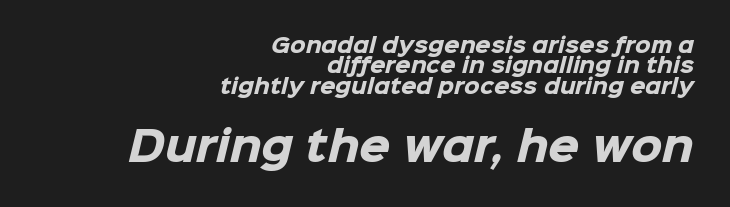
The image shows 40 px heavy sans-serif type; set right-aligned, tight line spacing (1.02x), normal letter spacing, not underlined; the second (bottom) block is 2.0x larger; low stroke contrast and a medium x-height.
